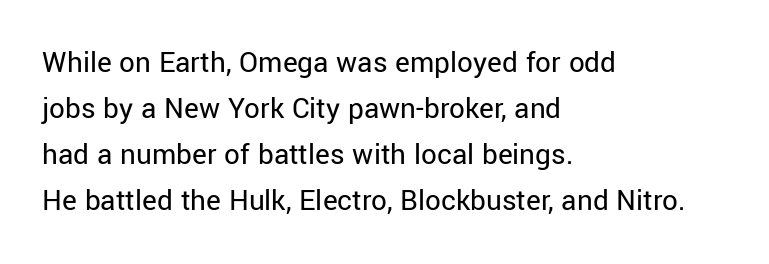
Q: Is the text bold? A: No.
Q: Is the text italic (slanted)? A: No, it is upright.
Q: Is the typeface a serif or a sans-serif typeface? A: Sans-serif.
Q: Is the text underlined? A: No.
Q: How is the paragraph aligned? A: Left-aligned.
Q: Is the spacing between letters normal or unusually wide? A: Normal.
Q: Is the spacing between lines tight, normal or loose? A: Normal.
Q: Width (condensed, normal, or wide)? A: Normal.
Q: Stroke contrast? A: Low.
Q: x-height? A: Medium.
Q: Monospaced? A: No.
